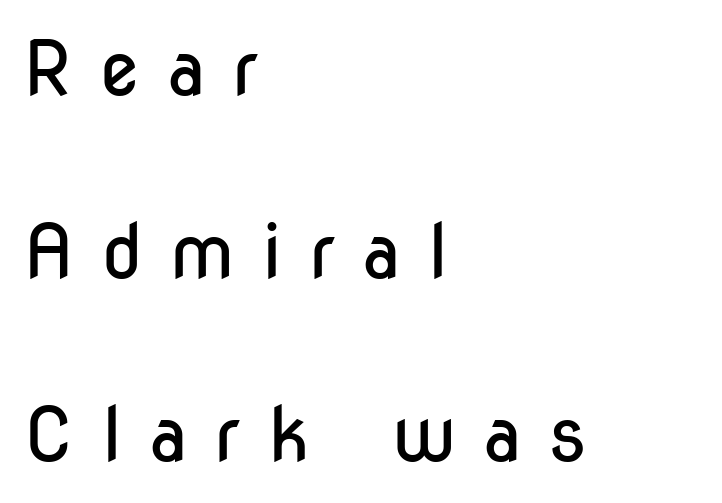
The image shows 75 px regular-weight, condensed sans-serif type, upright; set left-aligned, loose line spacing (2.44x), unusually wide letter spacing (+0.35 em), not underlined; low stroke contrast and a medium x-height.
